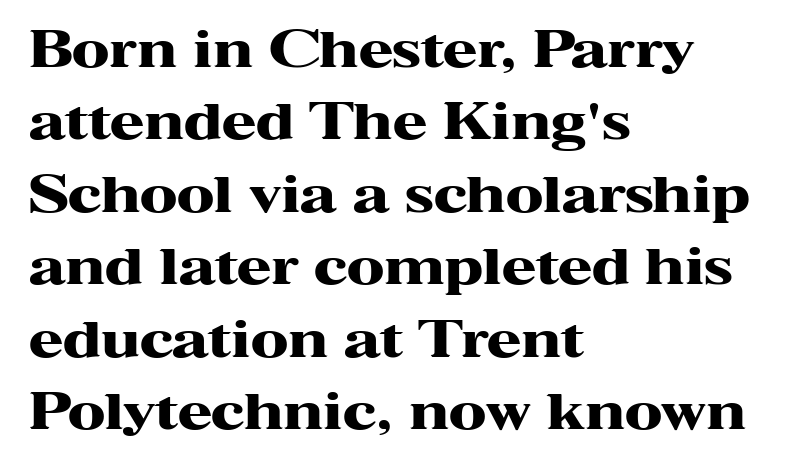
{"serif": "yes", "italic": "no", "bold": "yes", "weight": "heavy", "width": "wide", "stroke_contrast": "high", "x_height": "medium", "monospaced": "no", "underline": "no", "align": "left", "line_spacing": "normal", "line_spacing_ratio": 1.45, "letter_spacing": "normal", "letter_spacing_em": 0.0, "glyph_px": 50}
